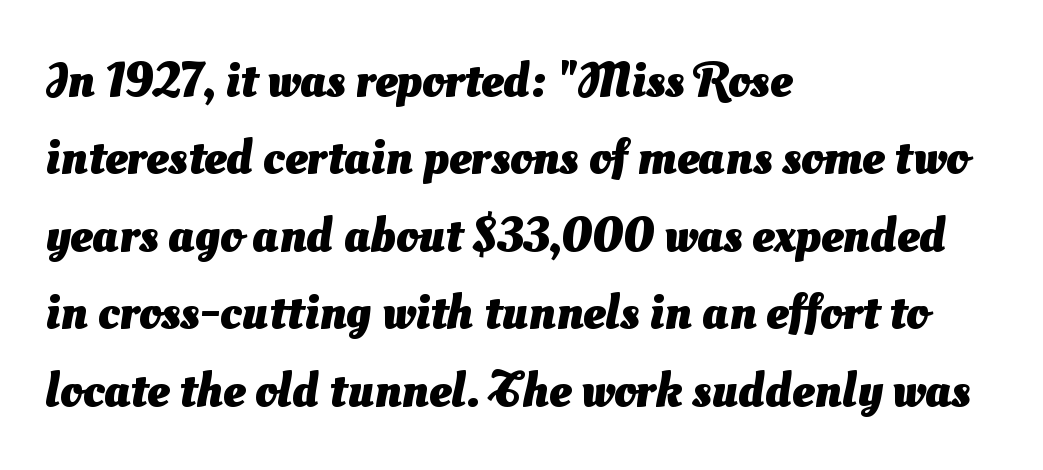
{"serif": "no", "bold": "yes", "weight": "heavy", "width": "normal", "stroke_contrast": "medium", "x_height": "small", "monospaced": "no", "underline": "no", "align": "left", "line_spacing": "normal", "line_spacing_ratio": 1.55, "letter_spacing": "normal", "letter_spacing_em": 0.0, "glyph_px": 50}
